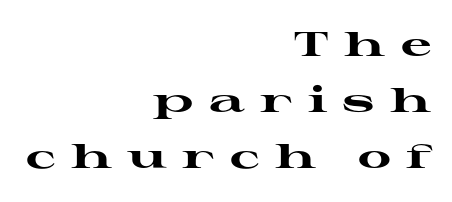
These lines stack with their right ends in a neat column. Is the letter spacing exaggerated? Yes — the characters are pushed far apart. The passage shown stacks its lines at a standard gap. These lines were composed using upright roman letters. Looks like regular typesetting: each glyph gets only the width it needs.
